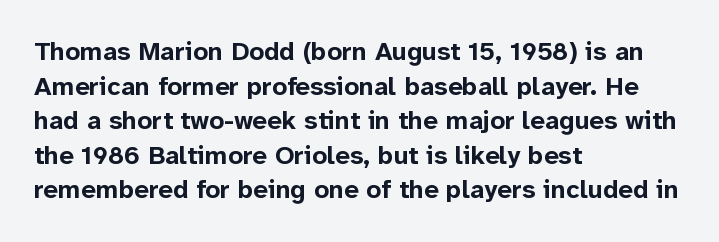
Q: Is the text bold? A: Yes.
Q: Is the text italic (slanted)? A: No, it is upright.
Q: Is the text underlined? A: No.
Q: How is the paragraph aligned? A: Left-aligned.
Q: Is the spacing between letters normal or unusually wide? A: Normal.
Q: Is the spacing between lines tight, normal or loose? A: Normal.
